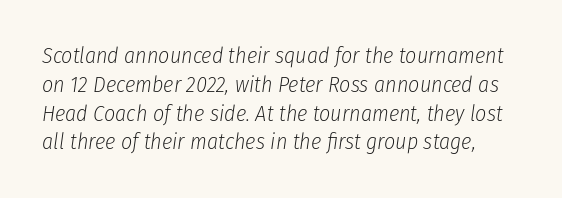
The image shows 22 px text type, italic (leaning right); set normal line spacing (1.31x), normal letter spacing, not underlined.
